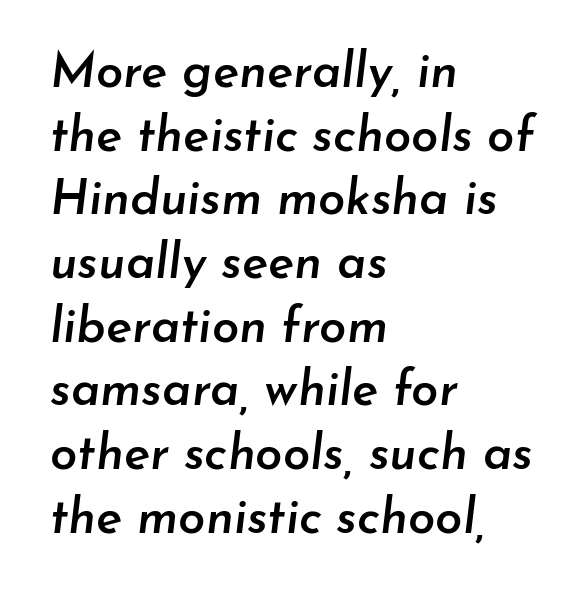
Clear beneath every line of the passage. Does the copy run flush right? No — it runs flush left. The face used here is rendered with its standard letterfit. Think of a printed novel: that variable character pitch is what you see here. It's the slanting kind of type. Every letter is mildly thick-stroked: semibold rather than bold.
